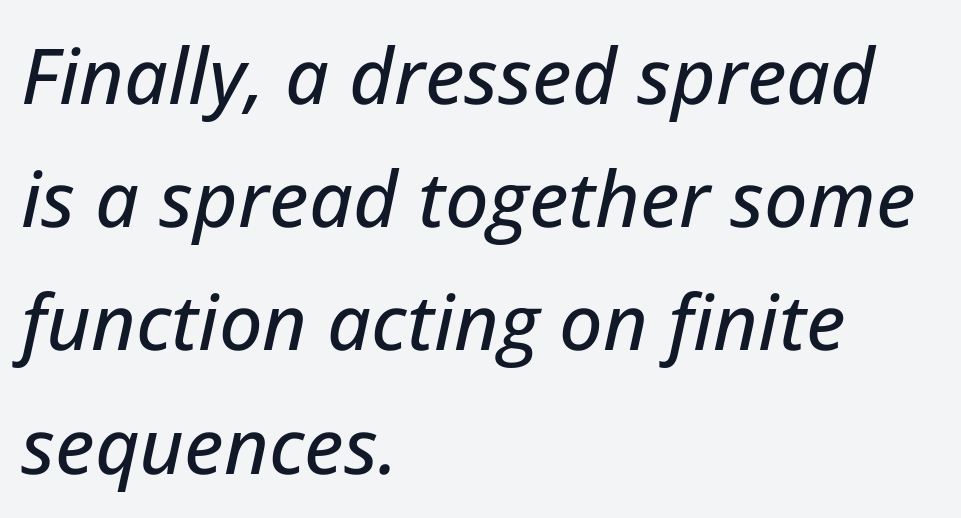
The image shows 77 px text type, italic (leaning right); set left-aligned, normal line spacing (1.6x), normal letter spacing, not underlined; low stroke contrast and a medium x-height.
